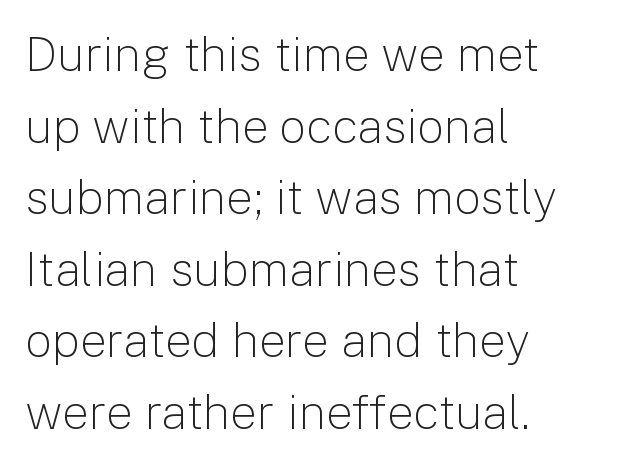
{"serif": "no", "italic": "no", "bold": "no", "weight": "light", "width": "normal", "stroke_contrast": "low", "x_height": "medium", "monospaced": "no", "underline": "no", "align": "left", "line_spacing": "normal", "line_spacing_ratio": 1.49, "letter_spacing": "normal", "letter_spacing_em": 0.0, "glyph_px": 48}
